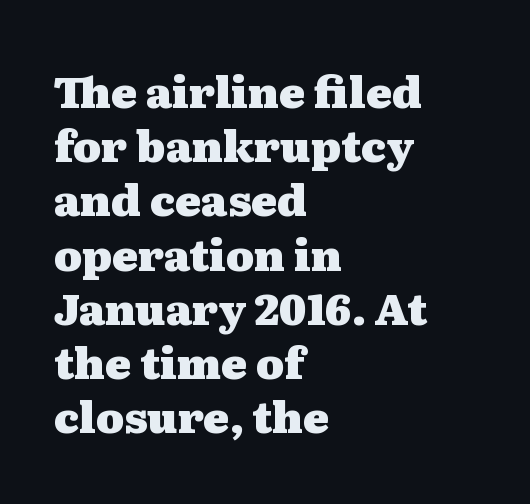
The image shows 43 px heavy, wide serif type, upright; set left-aligned, normal line spacing (1.26x), normal letter spacing, not underlined; medium stroke contrast and a medium x-height.
